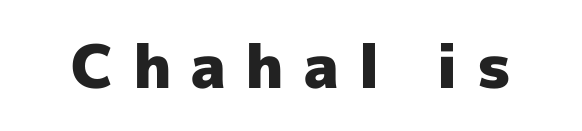
Q: Is the text bold? A: Yes.
Q: Is the text italic (slanted)? A: No, it is upright.
Q: Is the typeface a serif or a sans-serif typeface? A: Sans-serif.
Q: Is the text underlined? A: No.
Q: Is the spacing between letters normal or unusually wide? A: Unusually wide.
Q: Width (condensed, normal, or wide)? A: Normal.
Q: x-height? A: Medium.
Q: Monospaced? A: No.
